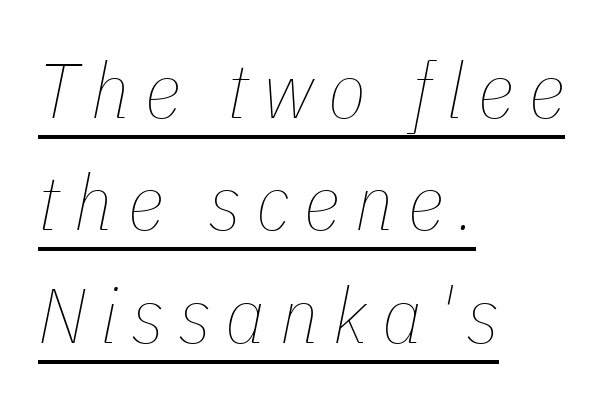
{"italic": "yes", "lean": "right", "slant_degrees": 11, "bold": "no", "weight": "thin", "width": "condensed", "stroke_contrast": "low", "x_height": "medium", "monospaced": "no", "underline": "yes", "align": "left", "line_spacing": "normal", "line_spacing_ratio": 1.44, "glyph_px": 78}
